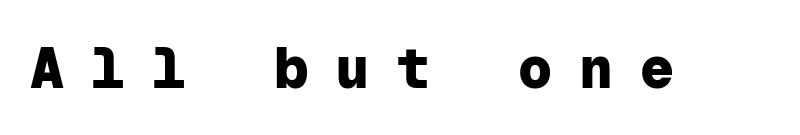
{"serif": "no", "italic": "no", "bold": "yes", "weight": "heavy", "width": "normal", "stroke_contrast": "low", "x_height": "medium", "monospaced": "yes", "underline": "no", "letter_spacing": "wide", "letter_spacing_em": 0.47, "glyph_px": 57}
